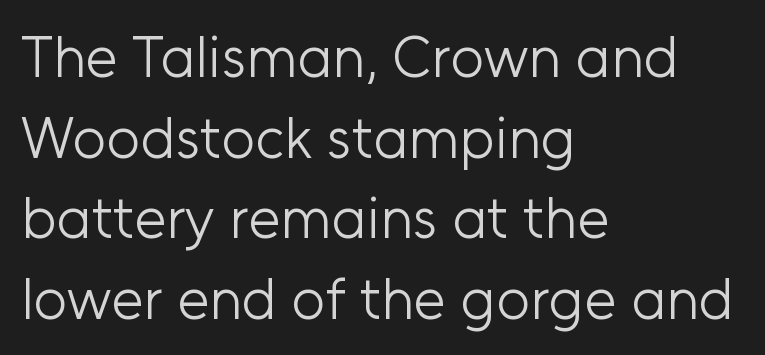
Tracking value appears to be zero — textbook default spacing. No extra ink here — the face is not bold. Is this a fixed-width face? No — the glyphs have proportional, varying widths. The line-height multiplier appears to be the usual default. Nope, no serifs anywhere on these letters. Descenders hang freely into open space.
